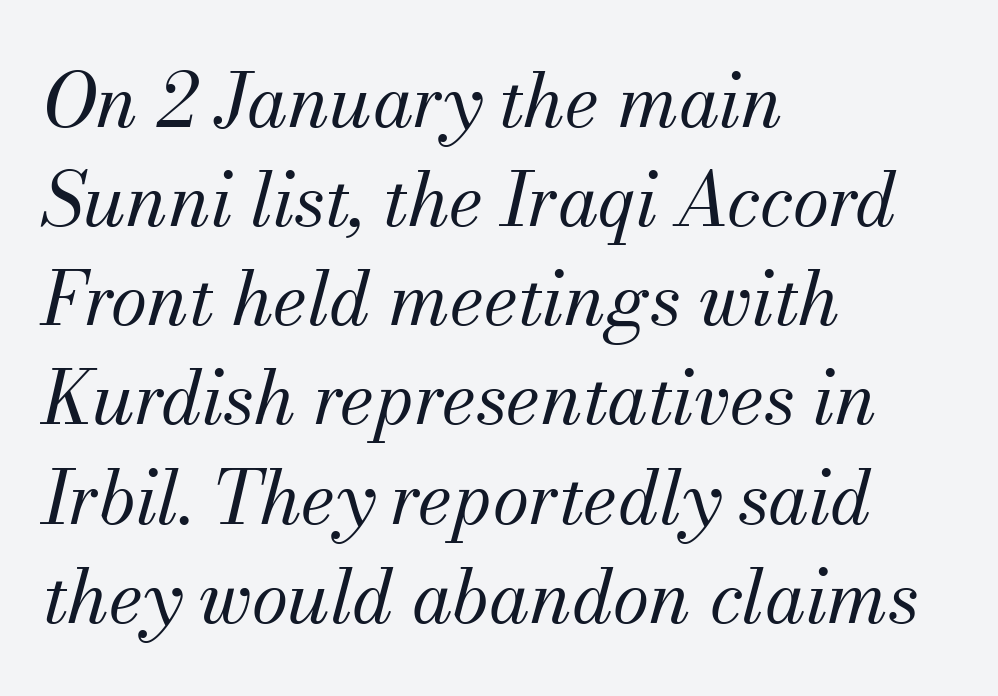
The image shows 74 px regular-weight serif type, italic (leaning right); set left-aligned, normal line spacing (1.34x), normal letter spacing, not underlined; medium stroke contrast and a small x-height.
